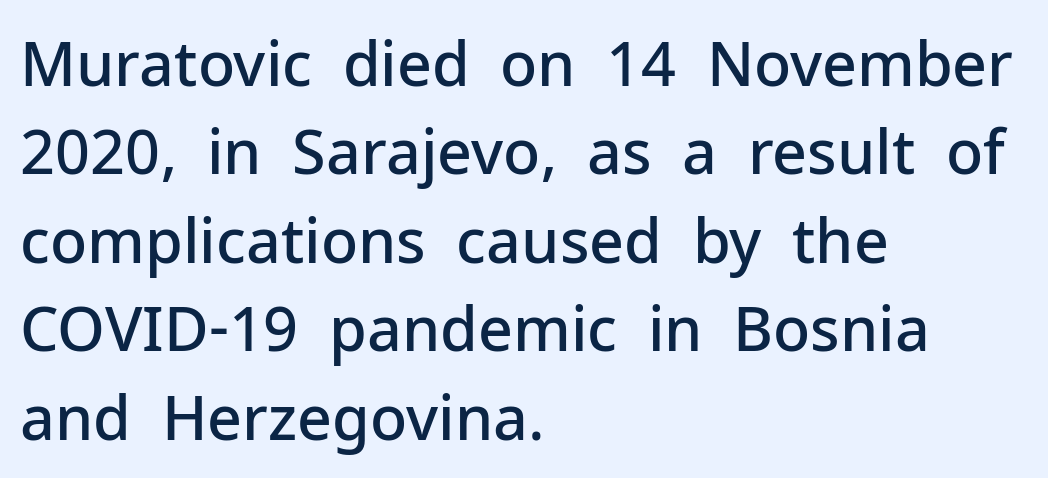
The image shows 61 px semibold sans-serif type, upright; set left-aligned, normal line spacing (1.45x), normal letter spacing, not underlined; low stroke contrast and a medium x-height.
